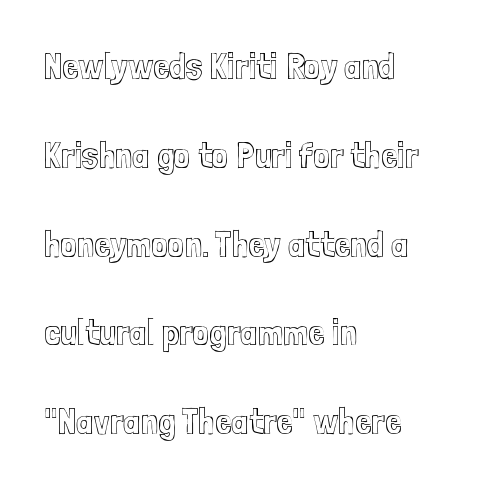
Varying glyph widths throughout — classic text-font behaviour. A roman cut, with each character standing at attention. Descender tails drop into unmarked territory. The tracking reads as untouched default to a designer's eye. Line beginnings align vertically; line endings do not. This sample trades compactness for vertical openness between lines.
